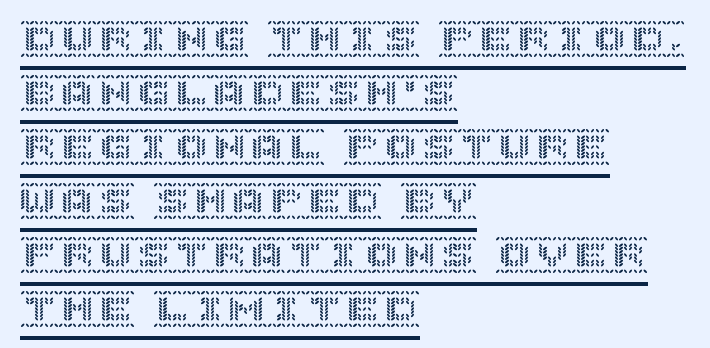
Q: Is the text italic (slanted)? A: No, it is upright.
Q: Is the text underlined? A: Yes.
Q: How is the paragraph aligned? A: Left-aligned.
Q: Is the spacing between letters normal or unusually wide? A: Normal.
Q: Is the spacing between lines tight, normal or loose? A: Normal.
Q: Width (condensed, normal, or wide)? A: Normal.
Q: x-height? A: Large.
